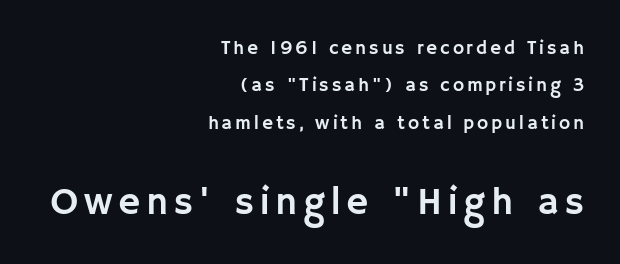
Q: Is the text italic (slanted)? A: No, it is upright.
Q: Is the typeface a serif or a sans-serif typeface? A: Sans-serif.
Q: Is the text underlined? A: No.
Q: How is the paragraph aligned? A: Right-aligned.
Q: Is the spacing between lines tight, normal or loose? A: Loose.
Q: Which block of text is set in a larger size, the first (top) or the second (bottom)? A: The second (bottom) one.
Q: Width (condensed, normal, or wide)? A: Normal.
Q: Stroke contrast? A: Low.
Q: x-height? A: Large.
Q: Monospaced? A: No.
